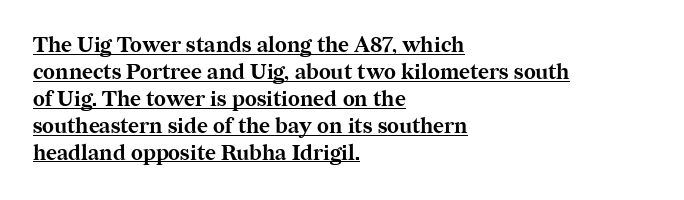
{"italic": "no", "bold": "yes", "underline": "yes", "align": "left", "line_spacing": "normal", "line_spacing_ratio": 1.28, "letter_spacing": "normal", "letter_spacing_em": 0.0, "glyph_px": 21}
